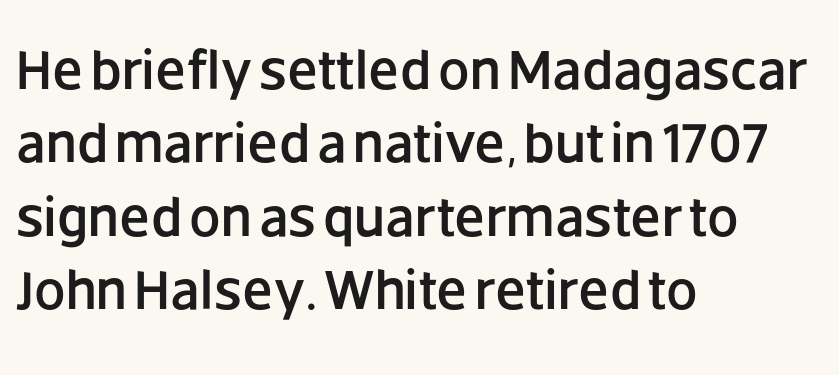
Q: Is the text italic (slanted)? A: No, it is upright.
Q: Is the typeface a serif or a sans-serif typeface? A: Sans-serif.
Q: Is the text underlined? A: No.
Q: How is the paragraph aligned? A: Left-aligned.
Q: Is the spacing between letters normal or unusually wide? A: Normal.
Q: Is the spacing between lines tight, normal or loose? A: Normal.
Q: Width (condensed, normal, or wide)? A: Normal.
Q: Stroke contrast? A: Low.
Q: x-height? A: Large.
Q: Monospaced? A: No.
